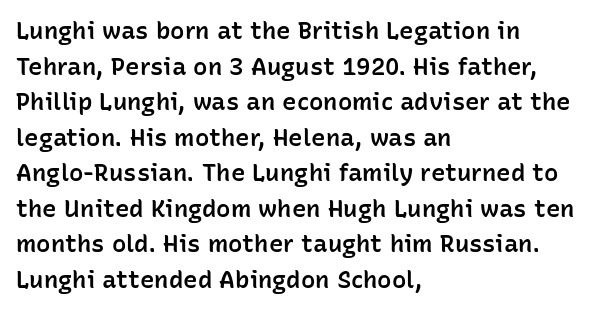
Q: Is the text bold? A: Semi-bold.
Q: Is the text italic (slanted)? A: No, it is upright.
Q: Is the text underlined? A: No.
Q: How is the paragraph aligned? A: Left-aligned.
Q: Is the spacing between letters normal or unusually wide? A: Normal.
Q: Is the spacing between lines tight, normal or loose? A: Normal.
